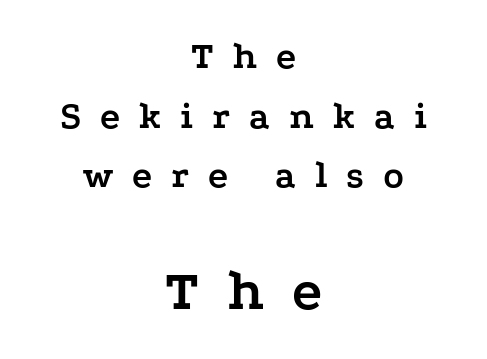
The image shows 57 px semibold, wide serif type, upright; set centered, normal line spacing (1.57x), unusually wide letter spacing (+0.5 em), not underlined; the second (bottom) block is 1.5x larger; low stroke contrast and a medium x-height.
